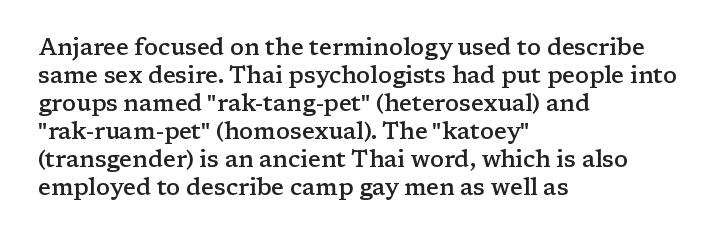
Alignment: flush left. Short note: letters normally spaced. The space directly below the letters is spotless. It's the straight-up-and-down kind of type. Stroke thickness is moderately raised; the sample reads as semibold.
